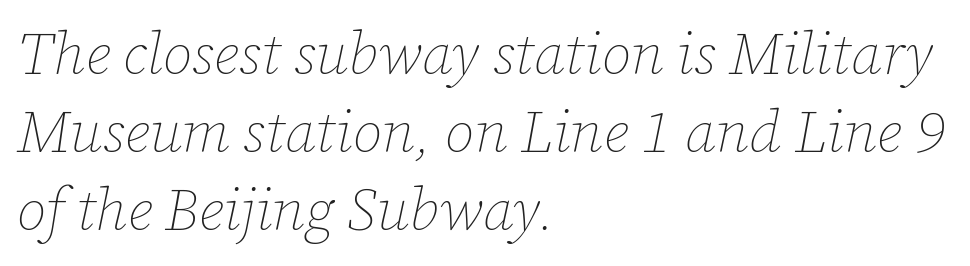
Q: Is the text bold? A: No.
Q: Is the text italic (slanted)? A: Yes, it leans right by about 12 degrees.
Q: Is the text underlined? A: No.
Q: How is the paragraph aligned? A: Left-aligned.
Q: Is the spacing between letters normal or unusually wide? A: Normal.
Q: Is the spacing between lines tight, normal or loose? A: Normal.
Q: Width (condensed, normal, or wide)? A: Normal.
Q: Stroke contrast? A: Low.
Q: x-height? A: Medium.
Q: Monospaced? A: No.
